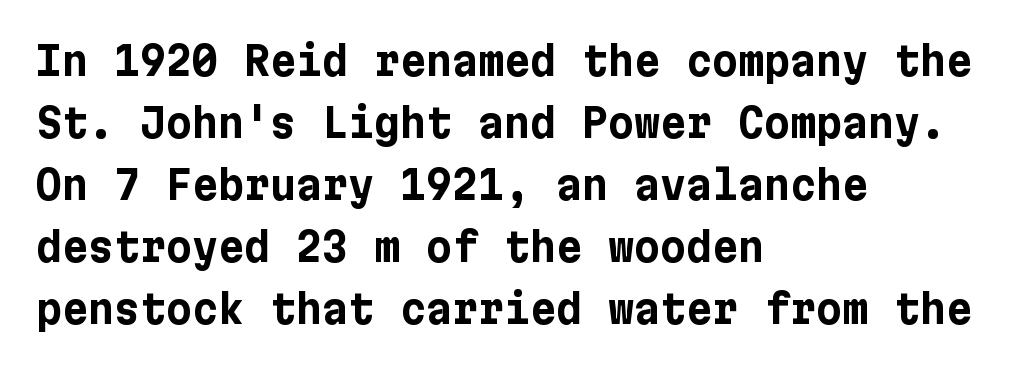
Between one letter and the next there's only the usual sliver of space. Clear beneath every line of the passage. Caption: multi-line text, flush left, ragged right. A typesetter would mark this as roman, not italic. These words are printed bold, with thick strokes throughout. Regarding serifs, this sample does without them.
